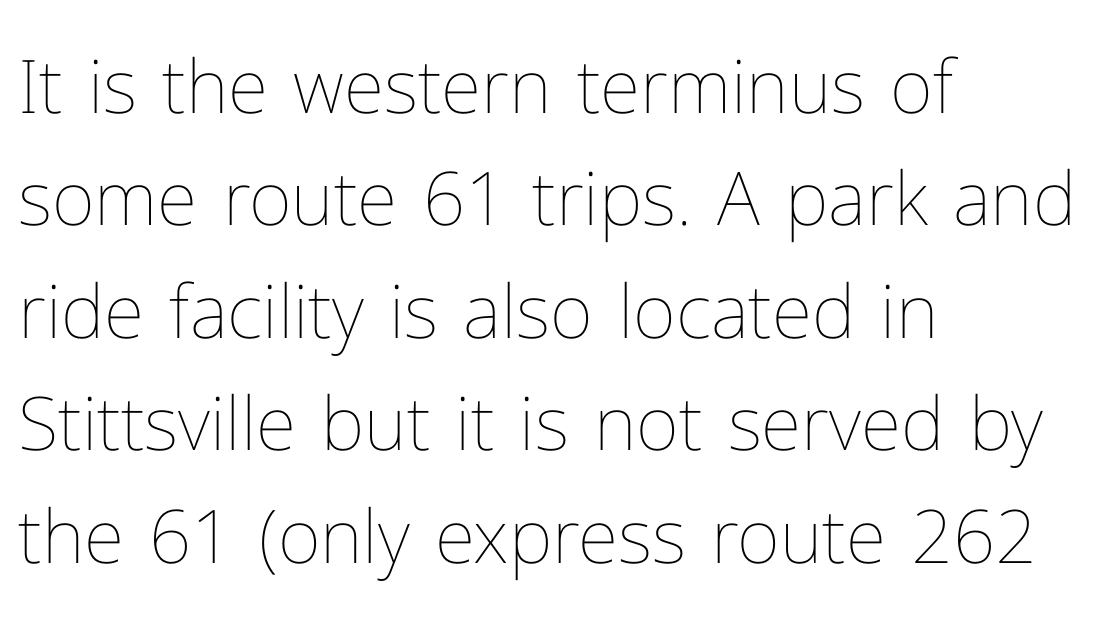
The image shows 74 px thin type, upright; set left-aligned, normal line spacing (1.52x), normal letter spacing, not underlined; low stroke contrast and a medium x-height.
